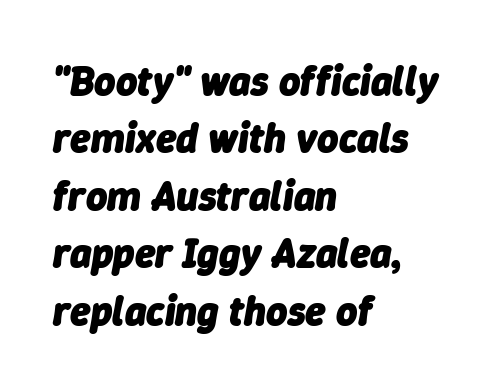
{"italic": "yes", "lean": "right", "slant_degrees": 9, "bold": "yes", "weight": "heavy", "width": "normal", "stroke_contrast": "low", "x_height": "medium", "monospaced": "no", "underline": "no", "align": "left", "line_spacing": "normal", "line_spacing_ratio": 1.4, "letter_spacing": "normal", "letter_spacing_em": 0.0, "glyph_px": 41}
